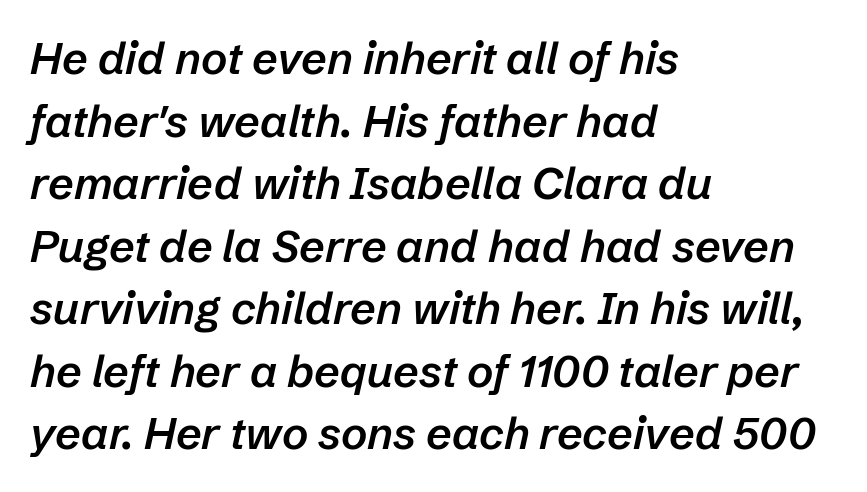
The image shows 45 px semibold type, italic (leaning right); set left-aligned, normal line spacing (1.39x), normal letter spacing, not underlined; low stroke contrast and a medium x-height.
